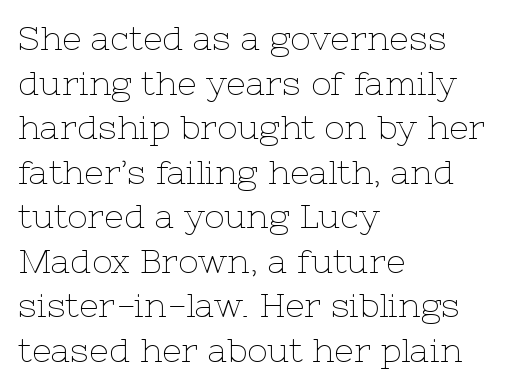
The image shows 34 px thin serif type, upright; set left-aligned, normal line spacing (1.31x), normal letter spacing, not underlined; low stroke contrast and a medium x-height.
